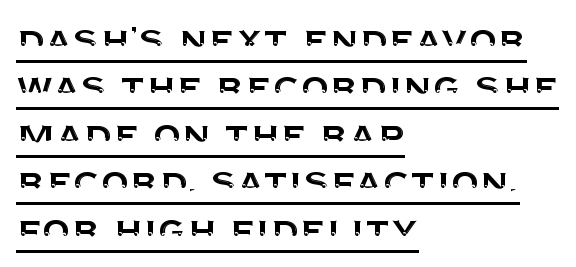
Q: Is the text italic (slanted)? A: No, it is upright.
Q: Is the typeface a serif or a sans-serif typeface? A: Sans-serif.
Q: Is the text underlined? A: Yes.
Q: How is the paragraph aligned? A: Left-aligned.
Q: Is the spacing between letters normal or unusually wide? A: Normal.
Q: Is the spacing between lines tight, normal or loose? A: Tight.
Q: Width (condensed, normal, or wide)? A: Normal.
Q: Stroke contrast? A: Medium.
Q: x-height? A: Large.
Q: Monospaced? A: No.
